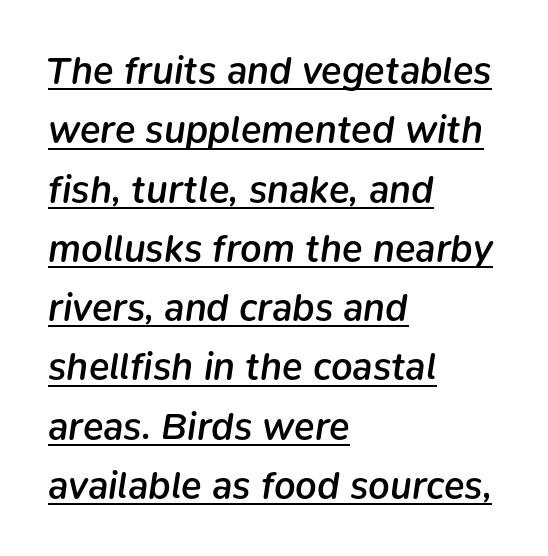
{"italic": "yes", "lean": "right", "slant_degrees": 9, "bold": "semi", "weight": "semibold", "width": "normal", "stroke_contrast": "low", "x_height": "medium", "monospaced": "no", "underline": "yes", "align": "left", "line_spacing": "normal", "line_spacing_ratio": 1.56, "letter_spacing": "normal", "letter_spacing_em": 0.0, "glyph_px": 38}
